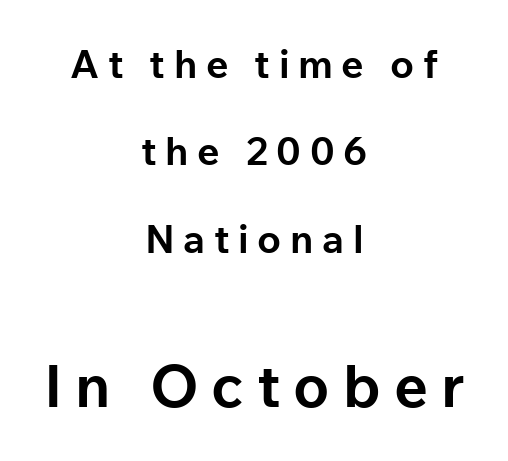
Notice how thick the strokes are: this is what a full bold looks like. Each line is balanced around a shared central axis. Posture: straight, roman, zero tilt. You could only call the tracking loose — the letters float apart. Beneath every word, the page is bare. The face used here is proportionally spaced, like ordinary book or web type.
